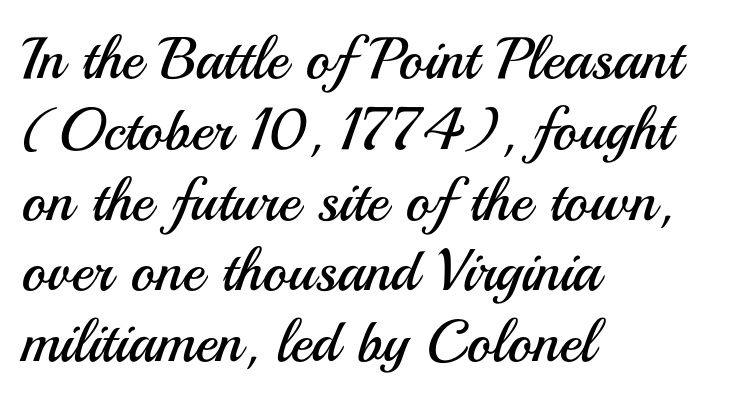
The image shows 59 px regular-weight sans-serif type; set left-aligned, line spacing 1.2x, normal letter spacing, not underlined; medium stroke contrast and a small x-height.
